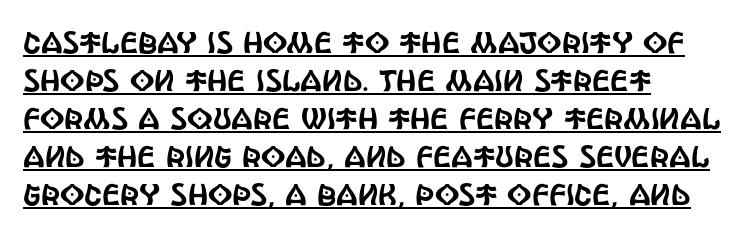
This sample carries an underscore along the baseline area. Unlike a traditional serif, this face leaves its strokes unadorned. Caption: multi-line text, flush left, ragged right. Characters follow at the spacing the type designer built in. These lines were composed using upright roman letters. The rendering uses a moderate line-height, typical for paragraphs.
